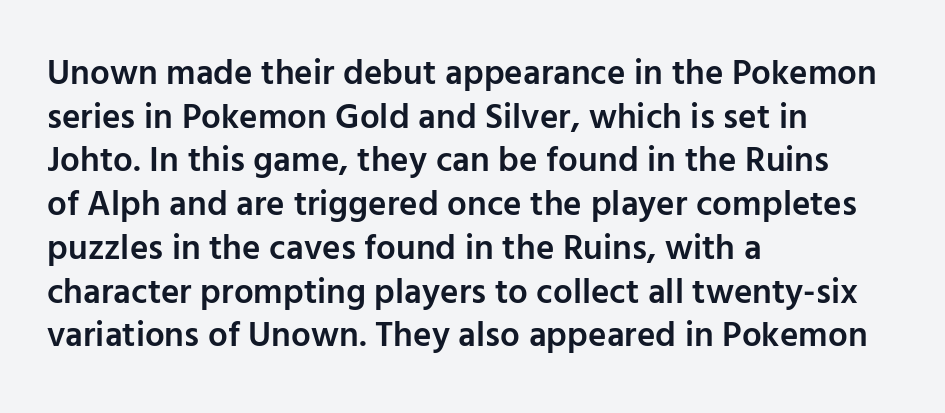
The image shows 35 px semibold sans-serif type, upright; set left-aligned, normal line spacing (1.25x), normal letter spacing, not underlined; low stroke contrast and a medium x-height.
